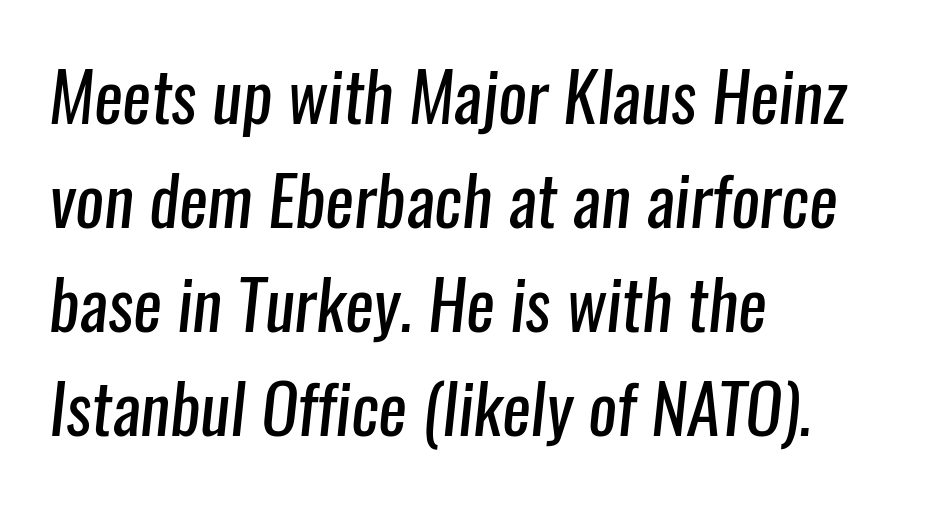
The image shows 68 px regular-weight, condensed sans-serif type; set left-aligned, normal line spacing (1.53x), normal letter spacing, not underlined; low stroke contrast and a medium x-height.
